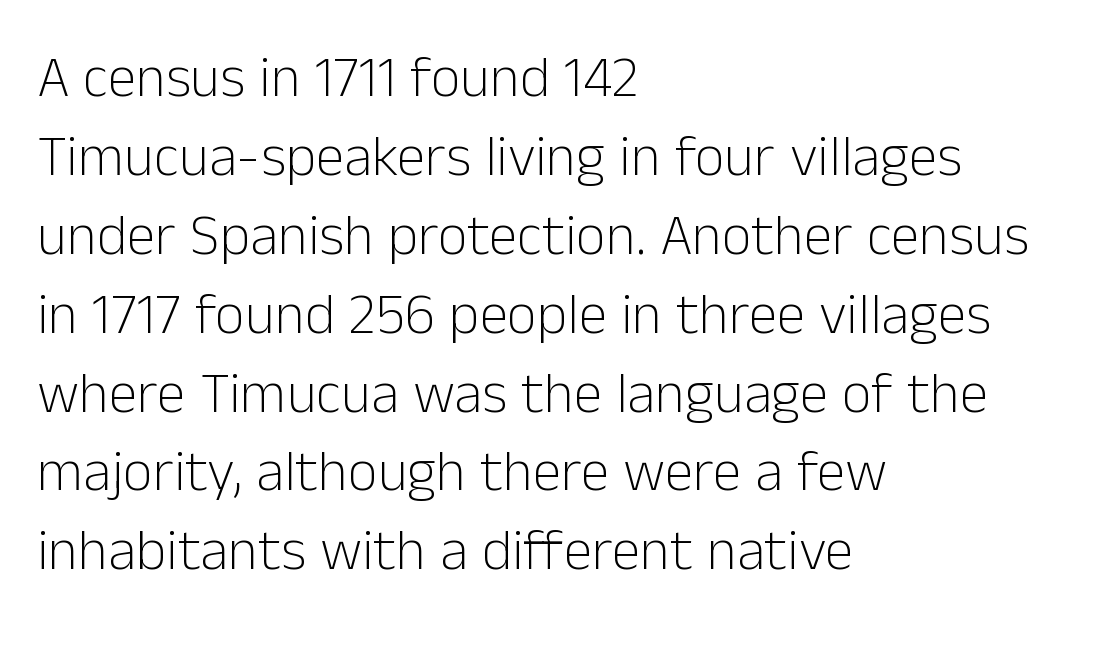
The image shows 58 px light sans-serif type, upright; set left-aligned, normal line spacing (1.36x), normal letter spacing, not underlined; low stroke contrast and a medium x-height.
